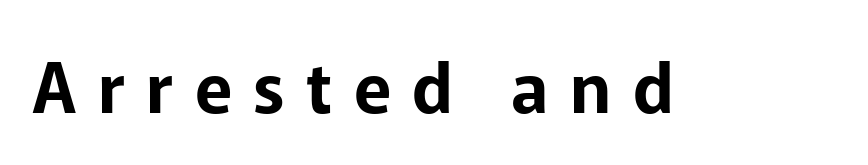
Here the designer chose a conventional face with non-uniform glyph widths. In terms of posture, this sample is upright. No word sits above an underline. You can tell from the bare stems that sans-serif type was used.
